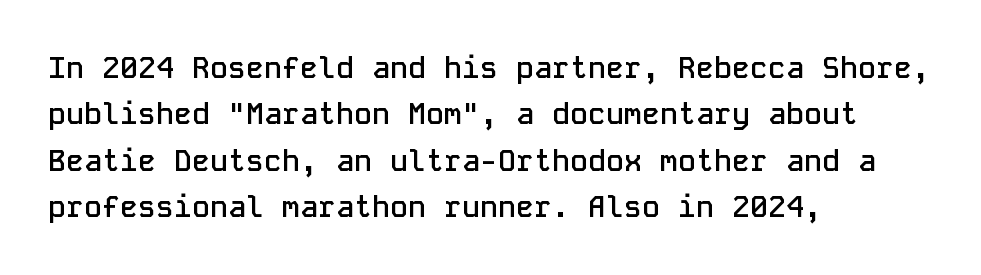
Layout note: lines flush left. Has an underline been added? It has not. Typesetter's note: demi weight, one step under bold. Notice how descenders clear the ascenders below comfortably — that's standard leading.
